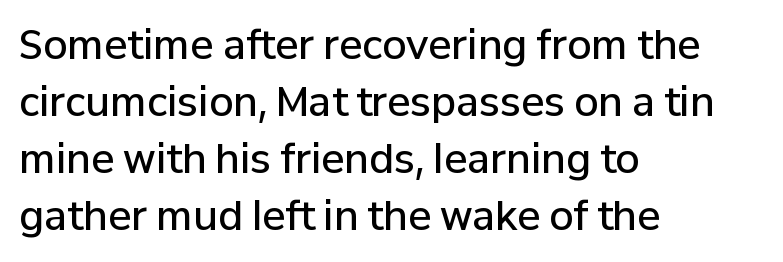
The image shows 39 px semibold sans-serif type, upright; set left-aligned, normal line spacing (1.46x), normal letter spacing, not underlined; low stroke contrast and a medium x-height.
